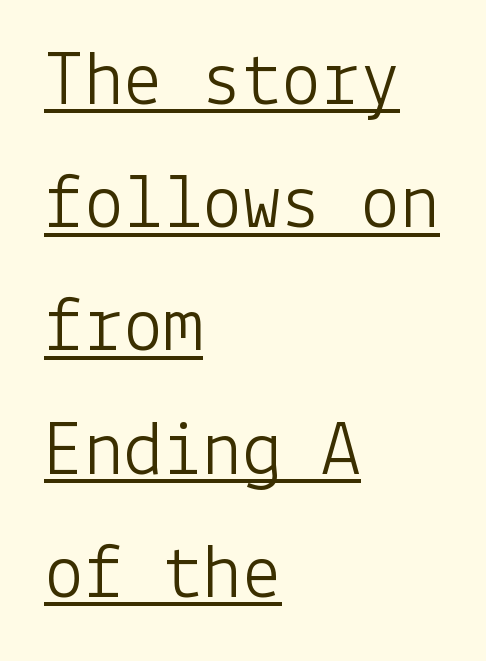
The image shows 79 px light sans-serif type, upright; set left-aligned, normal line spacing (1.56x), normal letter spacing, underlined; low stroke contrast and a medium x-height.
